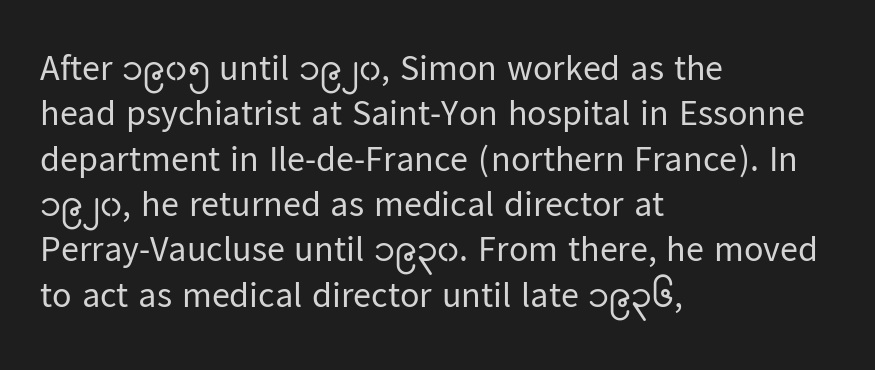
Does the type have serifs? No, each stem ends abruptly. Characters remain perfectly vertical along every line. Words appear dense and cohesive because spacing is normal. Think of a printed novel: that variable character pitch is what you see here. Leading: standard. Words float on clear page, feet unadorned.
